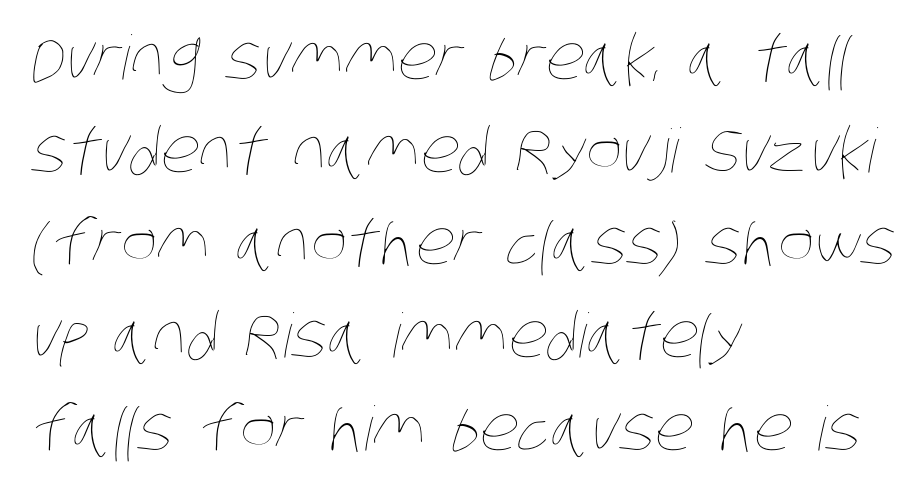
The image shows 61 px thin, condensed type; set left-aligned, normal line spacing (1.52x), normal letter spacing, not underlined; low stroke contrast and a large x-height.
